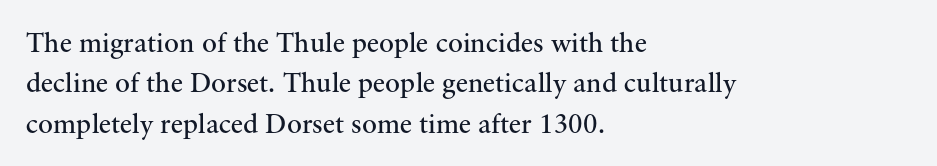
{"serif": "yes", "italic": "no", "bold": "no", "weight": "regular", "width": "normal", "stroke_contrast": "medium", "x_height": "small", "monospaced": "no", "underline": "no", "align": "left", "line_spacing": "normal", "line_spacing_ratio": 1.44, "letter_spacing": "normal", "letter_spacing_em": 0.0, "glyph_px": 28}
